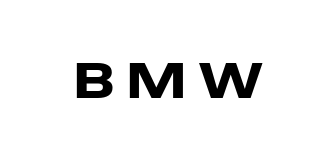
The image shows 49 px heavy, wide sans-serif type, upright; set unusually wide letter spacing (+0.27 em), not underlined; low stroke contrast and a medium x-height.
